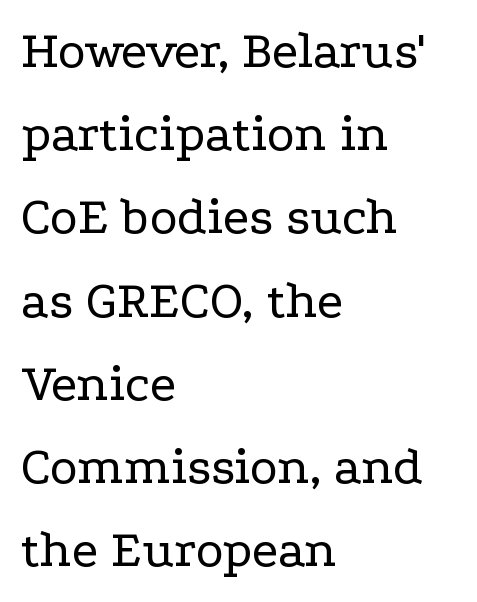
{"serif": "yes", "italic": "no", "bold": "no", "weight": "regular", "width": "wide", "stroke_contrast": "low", "x_height": "medium", "monospaced": "no", "underline": "no", "align": "left", "line_spacing": "normal", "line_spacing_ratio": 1.57, "letter_spacing": "normal", "letter_spacing_em": 0.0, "glyph_px": 53}
